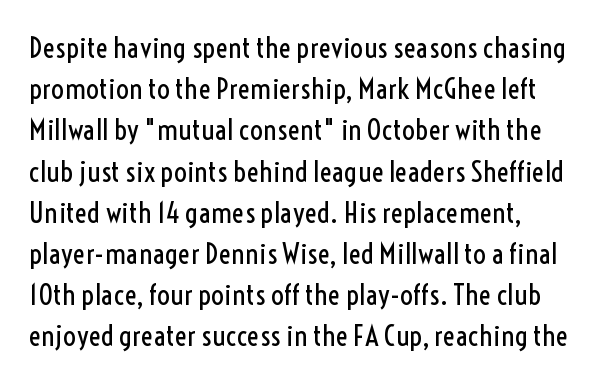
{"serif": "no", "italic": "no", "bold": "no", "weight": "regular", "width": "condensed", "x_height": "medium", "monospaced": "no", "underline": "no", "line_spacing": "normal", "line_spacing_ratio": 1.42, "letter_spacing": "normal", "letter_spacing_em": 0.0, "glyph_px": 29}
